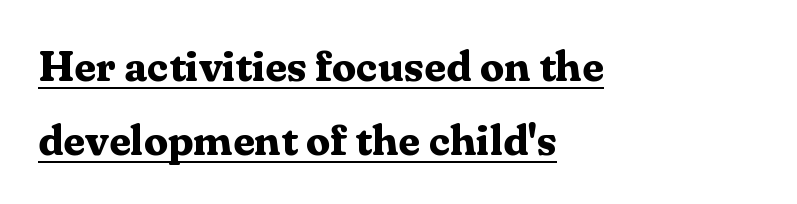
Is there an underline? Yes — a line sits under the letters. No extra tracking has been applied to these lines. Layout note: lines flush left. Here the designer chose a conventional face with non-uniform glyph widths. The typesetting leans heavy: a genuine bold.
